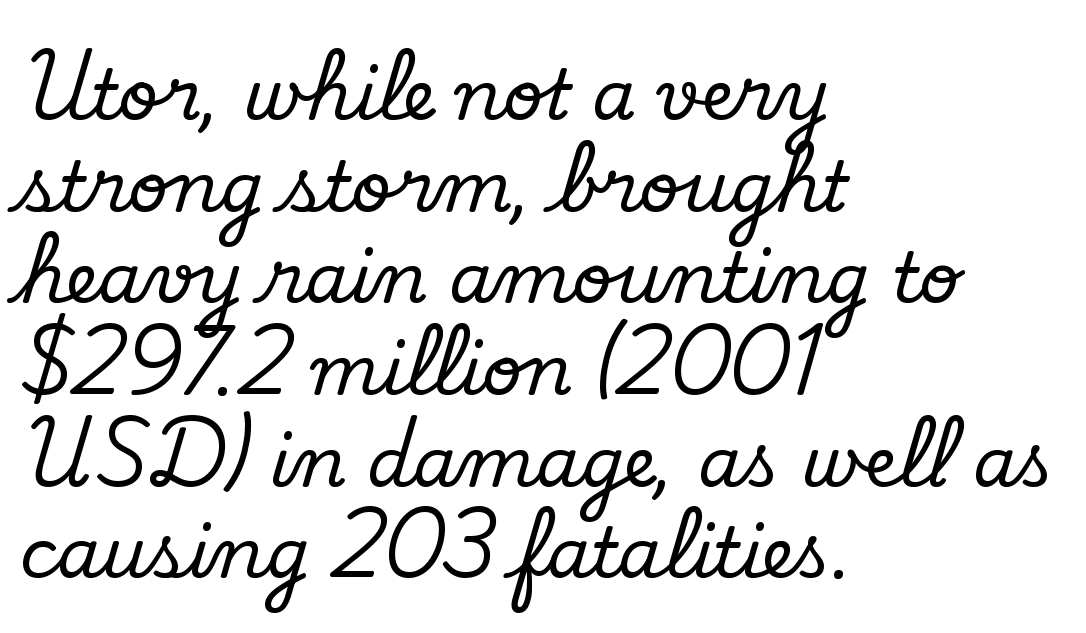
Q: Is the text italic (slanted)? A: Yes.
Q: Is the typeface a serif or a sans-serif typeface? A: Serif.
Q: Is the text underlined? A: No.
Q: How is the paragraph aligned? A: Left-aligned.
Q: Is the spacing between letters normal or unusually wide? A: Normal.
Q: Is the spacing between lines tight, normal or loose? A: Normal.
Q: Width (condensed, normal, or wide)? A: Normal.
Q: Stroke contrast? A: Low.
Q: x-height? A: Small.
Q: Monospaced? A: No.
